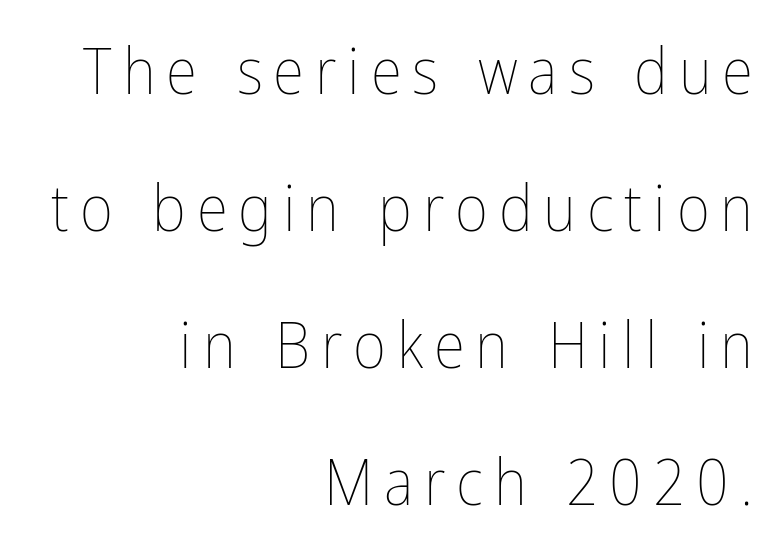
The image shows 64 px thin, condensed type, upright; set right-aligned, loose line spacing (2.14x), not underlined; low stroke contrast and a medium x-height.
